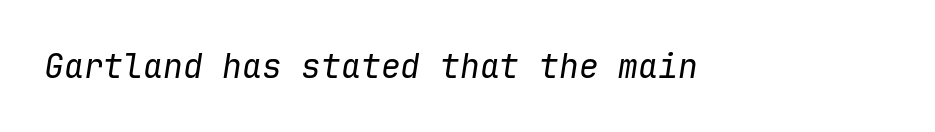
The passage shown is typed in a monospace face where columns stay perfectly aligned. Weight: in the light-to-regular range. The area under the type is left untouched. The rendering keeps characters at their native spacing. Notice how the stems are inclined rather than vertical — that's the hallmark of italics.
